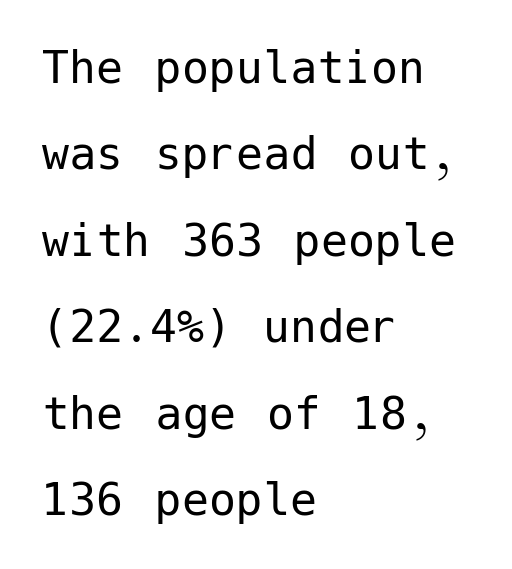
Only glyphs here, with clear space below each row. All the whitespace from short lines collects on the right. The passage shown stacks its lines at a standard gap. Font category for this specimen: sans-serif. What stands out about the letter spacing? Nothing — it is the standard amount. The typesetting does not lean heavy: it is not bold.
